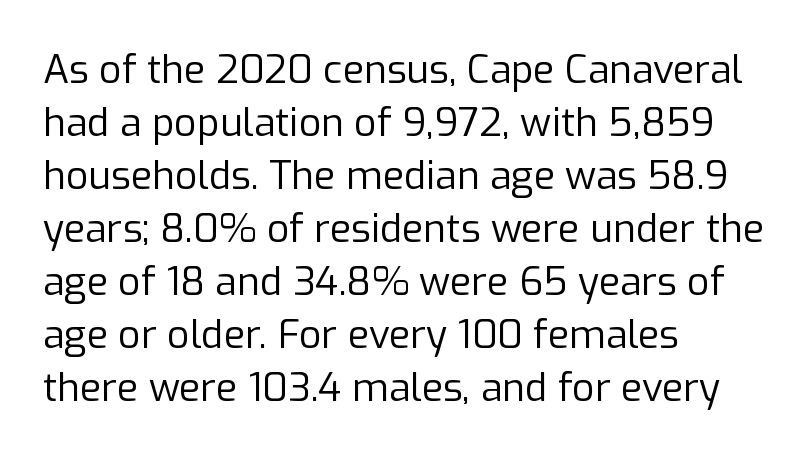
{"serif": "no", "italic": "no", "bold": "no", "weight": "regular", "width": "normal", "stroke_contrast": "low", "x_height": "medium", "monospaced": "no", "underline": "no", "align": "left", "line_spacing": "normal", "line_spacing_ratio": 1.36, "letter_spacing": "normal", "letter_spacing_em": 0.0, "glyph_px": 39}
